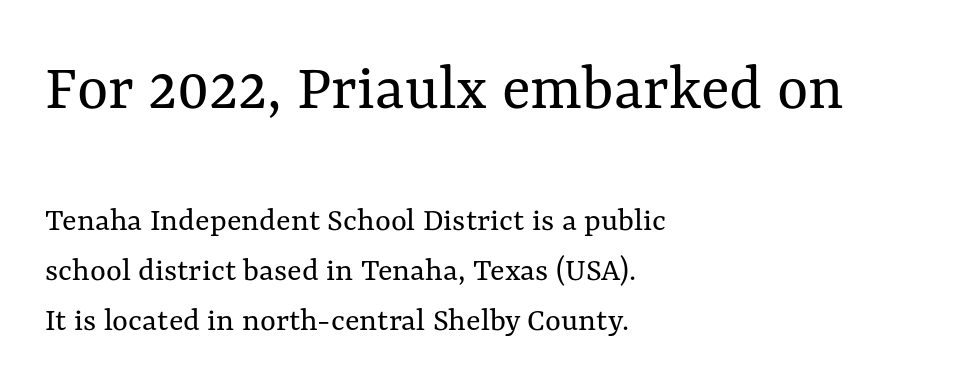
In terms of posture, this sample is upright. Normally led — the rows are evenly, conventionally spaced. Between one letter and the next there's only the usual sliver of space. Bare-footed words on every line. Spacing verdict: proportional, widths tailored to each character. The weight would be labelled regular, book, light, or lighter still.
